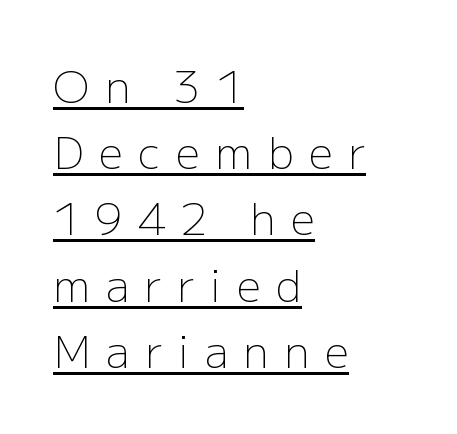
The image shows 43 px light sans-serif type, upright; set left-aligned, normal line spacing (1.54x), unusually wide letter spacing (+0.36 em), underlined; low stroke contrast and a medium x-height.
